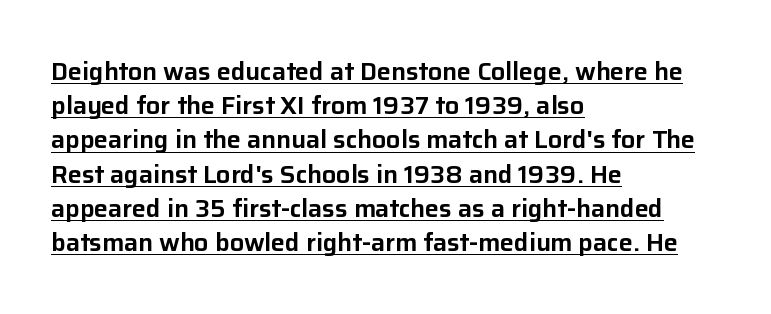
Tall strokes in this sample are plumb rather than angled. Horizontal bands of white between lines are of average thickness. Every word sits above its own underline. Where is the straight margin? On the left. Tracking here is standard; glyphs follow each other at the usual distance.
